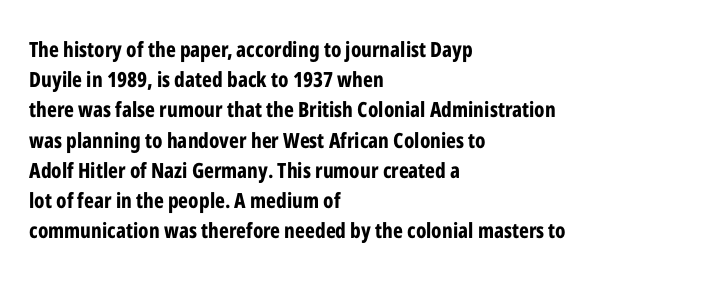
Q: Is the text bold? A: Yes.
Q: Is the text italic (slanted)? A: No, it is upright.
Q: Is the text underlined? A: No.
Q: How is the paragraph aligned? A: Left-aligned.
Q: Is the spacing between letters normal or unusually wide? A: Normal.
Q: Is the spacing between lines tight, normal or loose? A: Normal.
